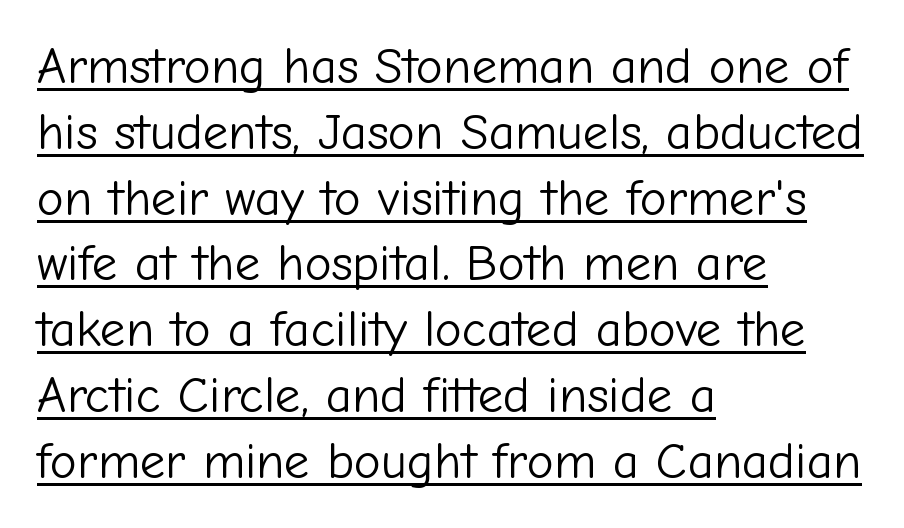
{"serif": "no", "italic": "no", "bold": "no", "weight": "light", "width": "normal", "stroke_contrast": "low", "x_height": "medium", "monospaced": "no", "underline": "yes", "align": "left", "line_spacing": "normal", "line_spacing_ratio": 1.29, "letter_spacing": "normal", "letter_spacing_em": 0.0, "glyph_px": 51}
